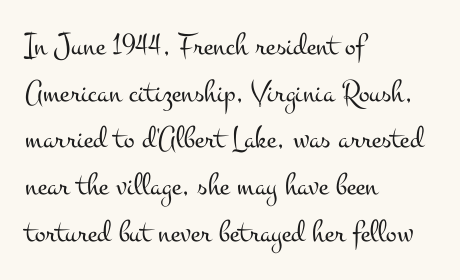
Q: Is the text bold? A: No.
Q: Is the text italic (slanted)? A: Yes.
Q: Is the typeface a serif or a sans-serif typeface? A: Serif.
Q: Is the text underlined? A: No.
Q: How is the paragraph aligned? A: Left-aligned.
Q: Is the spacing between letters normal or unusually wide? A: Normal.
Q: Is the spacing between lines tight, normal or loose? A: Normal.
Q: Width (condensed, normal, or wide)? A: Wide.
Q: Stroke contrast? A: Medium.
Q: x-height? A: Small.
Q: Monospaced? A: No.
